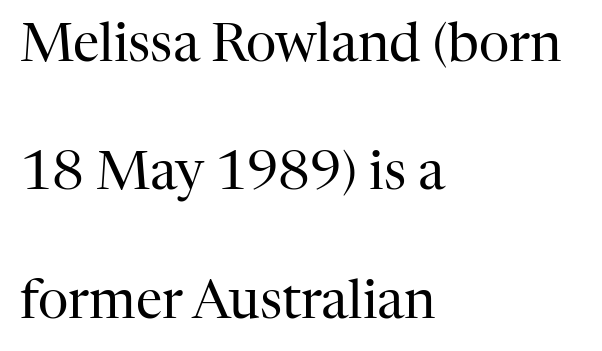
{"serif": "yes", "italic": "no", "bold": "no", "weight": "regular", "width": "normal", "stroke_contrast": "high", "x_height": "medium", "monospaced": "no", "underline": "no", "align": "left", "line_spacing": "loose", "line_spacing_ratio": 2.42, "letter_spacing": "normal", "letter_spacing_em": 0.0, "glyph_px": 53}
